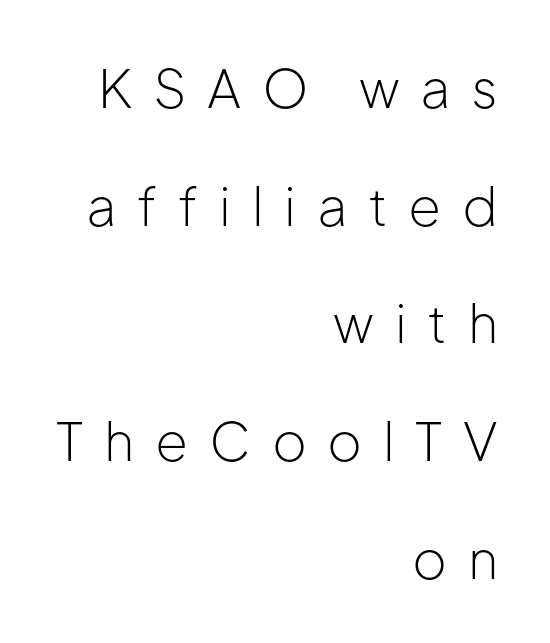
The image shows 53 px light sans-serif type, upright; set right-aligned, loose line spacing (2.22x), unusually wide letter spacing (+0.39 em), not underlined; low stroke contrast and a medium x-height.
